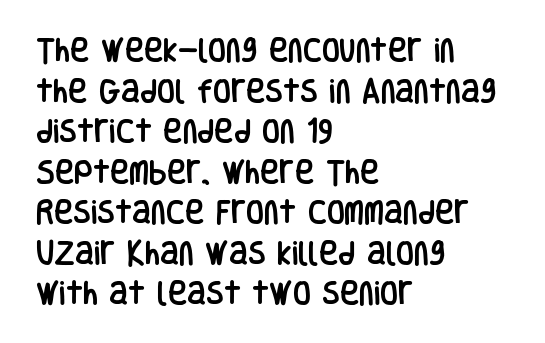
Q: Is the text italic (slanted)? A: No, it is upright.
Q: Is the text underlined? A: No.
Q: How is the paragraph aligned? A: Left-aligned.
Q: Is the spacing between letters normal or unusually wide? A: Normal.
Q: Is the spacing between lines tight, normal or loose? A: Normal.
